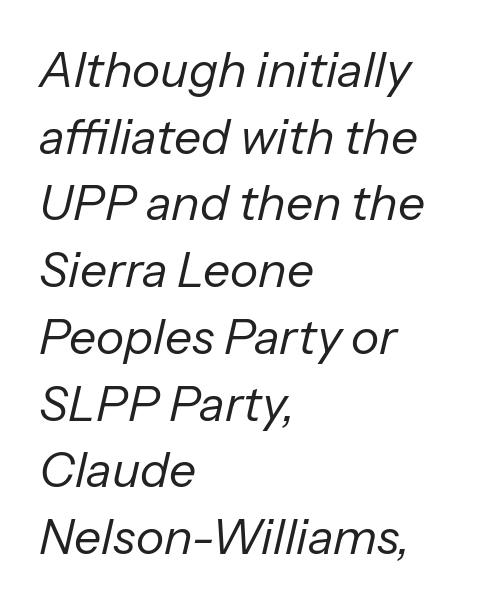
{"italic": "yes", "lean": "right", "slant_degrees": 13, "bold": "no", "weight": "regular", "width": "normal", "stroke_contrast": "low", "x_height": "medium", "monospaced": "no", "underline": "no", "align": "left", "line_spacing": "normal", "line_spacing_ratio": 1.39, "letter_spacing": "normal", "letter_spacing_em": 0.0, "glyph_px": 48}
